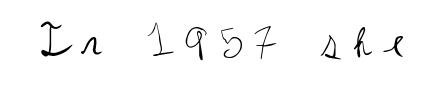
Q: Is the text bold? A: No.
Q: Is the typeface a serif or a sans-serif typeface? A: Sans-serif.
Q: Is the text underlined? A: No.
Q: Is the spacing between letters normal or unusually wide? A: Unusually wide.
Q: Width (condensed, normal, or wide)? A: Condensed.
Q: Stroke contrast? A: Medium.
Q: x-height? A: Large.
Q: Monospaced? A: No.
